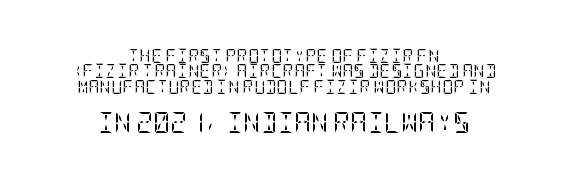
The image shows 21 px text type, upright; set centered, tight line spacing (1.1x), normal letter spacing, not underlined; the second (bottom) block is 1.5x larger.
